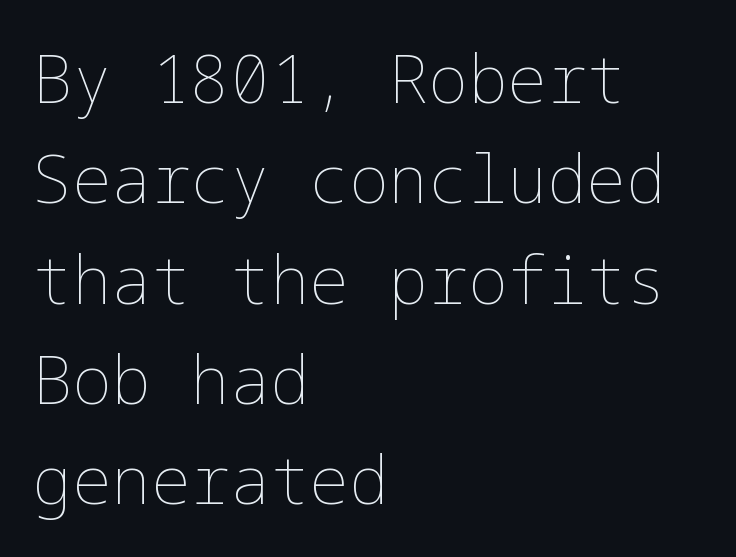
Short note: letters normally spaced. Honestly, there is no underline to notice here at all. Every row of glyphs begins at an identical x-position on the left. The letterforms sit at book weight or below. Baseline-to-baseline distance is the conventional proportion of letter height.
